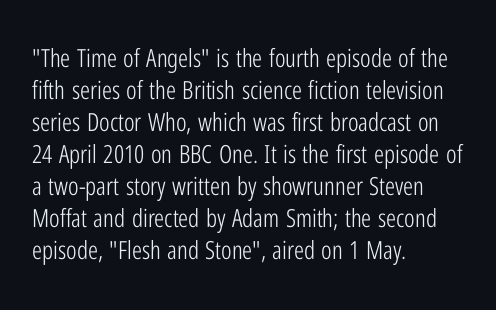
Q: Is the text bold? A: No.
Q: Is the text italic (slanted)? A: No, it is upright.
Q: Is the text underlined? A: No.
Q: How is the paragraph aligned? A: Left-aligned.
Q: Is the spacing between letters normal or unusually wide? A: Normal.
Q: Is the spacing between lines tight, normal or loose? A: Normal.
